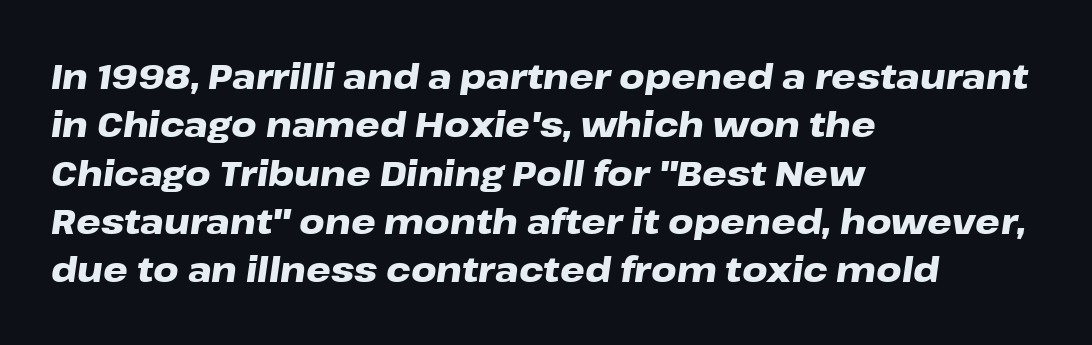
{"italic": "yes", "lean": "right", "slant_degrees": 8, "bold": "yes", "weight": "heavy", "width": "wide", "stroke_contrast": "low", "x_height": "medium", "monospaced": "no", "underline": "no", "align": "left", "line_spacing": "normal", "line_spacing_ratio": 1.38, "letter_spacing": "normal", "letter_spacing_em": 0.0, "glyph_px": 35}
